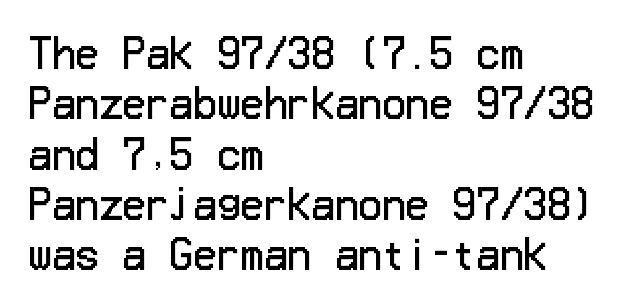
Q: Is the text bold? A: No.
Q: Is the text italic (slanted)? A: No, it is upright.
Q: Is the typeface a serif or a sans-serif typeface? A: Sans-serif.
Q: Is the text underlined? A: No.
Q: How is the paragraph aligned? A: Left-aligned.
Q: Is the spacing between letters normal or unusually wide? A: Normal.
Q: Is the spacing between lines tight, normal or loose? A: Normal.
Q: Width (condensed, normal, or wide)? A: Normal.
Q: Stroke contrast? A: Low.
Q: x-height? A: Medium.
